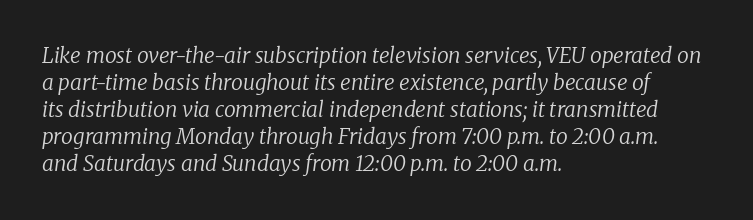
Q: Is the text bold? A: No.
Q: Is the text italic (slanted)? A: Yes, it leans right by about 8 degrees.
Q: Is the text underlined? A: No.
Q: How is the paragraph aligned? A: Left-aligned.
Q: Is the spacing between letters normal or unusually wide? A: Normal.
Q: Is the spacing between lines tight, normal or loose? A: Normal.
